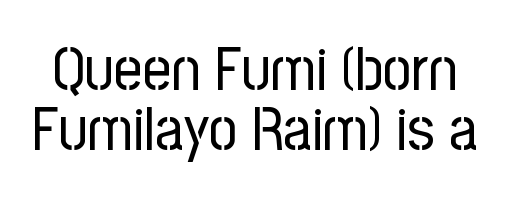
{"serif": "no", "italic": "no", "bold": "no", "weight": "regular", "width": "condensed", "stroke_contrast": "low", "x_height": "medium", "monospaced": "no", "underline": "no", "line_spacing": "tight", "line_spacing_ratio": 0.96, "letter_spacing": "normal", "letter_spacing_em": 0.0, "glyph_px": 62}
